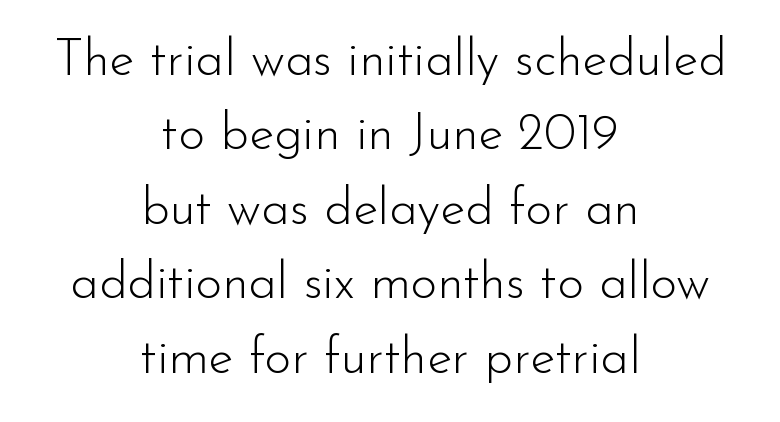
{"serif": "no", "italic": "no", "bold": "no", "weight": "light", "width": "normal", "stroke_contrast": "low", "x_height": "small", "monospaced": "no", "underline": "no", "align": "center", "line_spacing": "normal", "line_spacing_ratio": 1.46, "letter_spacing": "normal", "letter_spacing_em": 0.0, "glyph_px": 51}
